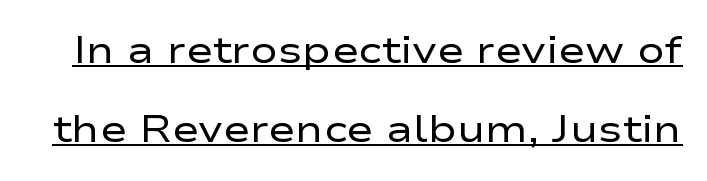
The image shows 37 px regular-weight, wide sans-serif type, upright; set loose line spacing (2.13x), normal letter spacing, underlined; low stroke contrast and a medium x-height.
